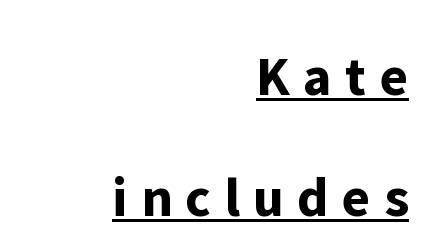
Think of a printed novel: that variable character pitch is what you see here. One glance says open: line gaps are wider than usual. Somebody hit Ctrl+U on this one — the words are underlined. Regarding serifs, this sample does without them. As a designer I'd log this as weight 700, bold.
